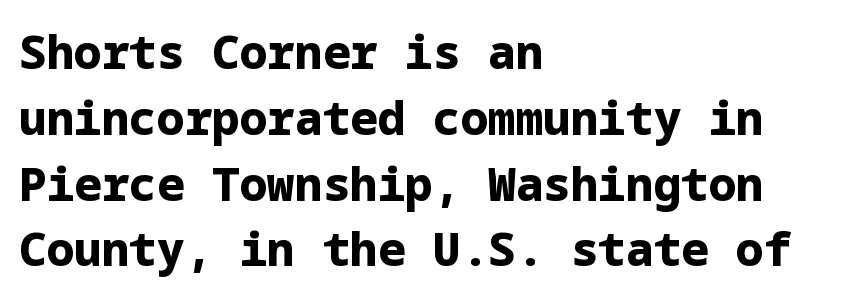
{"serif": "no", "italic": "no", "bold": "yes", "weight": "bold", "width": "normal", "stroke_contrast": "low", "x_height": "medium", "underline": "no", "align": "left", "line_spacing": "normal", "line_spacing_ratio": 1.43, "letter_spacing": "normal", "letter_spacing_em": 0.0, "glyph_px": 46}
